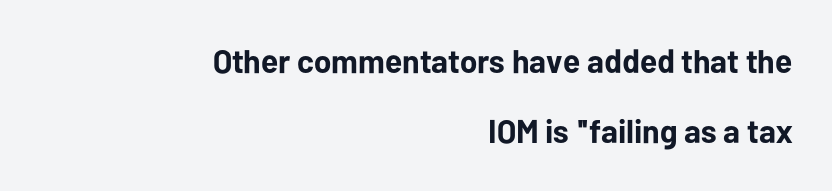
Q: Is the text bold? A: Yes.
Q: Is the text italic (slanted)? A: No, it is upright.
Q: Is the typeface a serif or a sans-serif typeface? A: Sans-serif.
Q: Is the text underlined? A: No.
Q: How is the paragraph aligned? A: Right-aligned.
Q: Is the spacing between letters normal or unusually wide? A: Normal.
Q: Is the spacing between lines tight, normal or loose? A: Loose.
Q: Width (condensed, normal, or wide)? A: Normal.
Q: Stroke contrast? A: Low.
Q: x-height? A: Medium.
Q: Monospaced? A: No.
